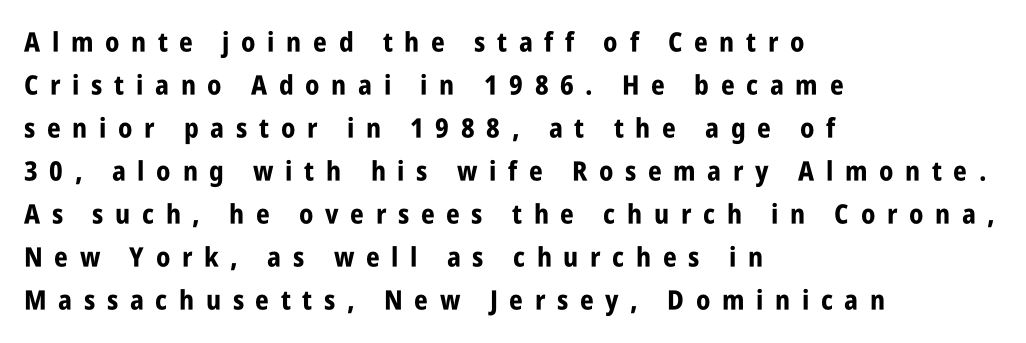
{"italic": "no", "bold": "yes", "underline": "no", "align": "left", "line_spacing": "normal", "line_spacing_ratio": 1.59, "letter_spacing": "wide", "letter_spacing_em": 0.43, "glyph_px": 27}
